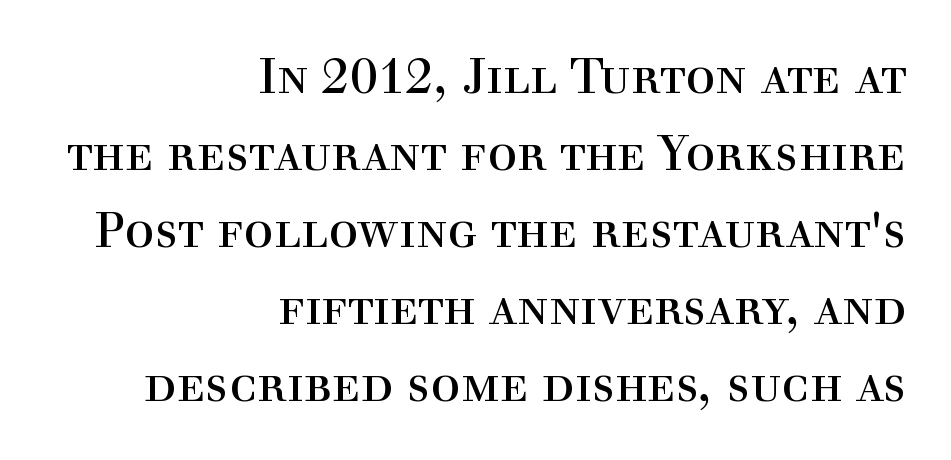
The face used here is rendered with its standard letterfit. Stroke thickness stays within the range of a standard reading face or lighter. Is there any slant? The stems are plumb. The space between consecutive lines is moderate. Typographically, this falls in the serif category. The strip under each line holds only bare page.
